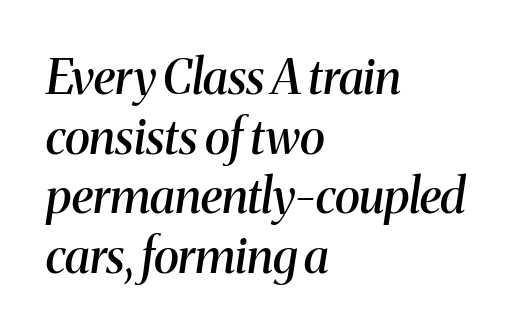
Q: Is the text bold? A: Semi-bold.
Q: Is the text italic (slanted)? A: Yes, it leans right by about 8 degrees.
Q: Is the typeface a serif or a sans-serif typeface? A: Serif.
Q: Is the text underlined? A: No.
Q: How is the paragraph aligned? A: Left-aligned.
Q: Is the spacing between letters normal or unusually wide? A: Normal.
Q: Width (condensed, normal, or wide)? A: Normal.
Q: Stroke contrast? A: Medium.
Q: x-height? A: Medium.
Q: Monospaced? A: No.
